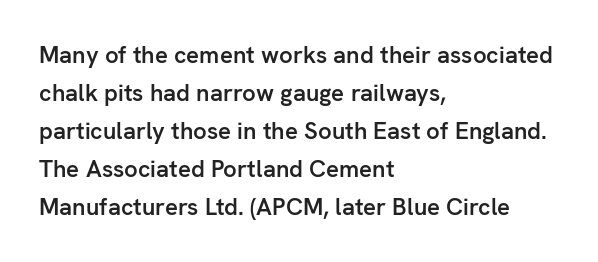
Q: Is the text bold? A: Semi-bold.
Q: Is the text italic (slanted)? A: No, it is upright.
Q: Is the text underlined? A: No.
Q: How is the paragraph aligned? A: Left-aligned.
Q: Is the spacing between letters normal or unusually wide? A: Normal.
Q: Is the spacing between lines tight, normal or loose? A: Normal.
